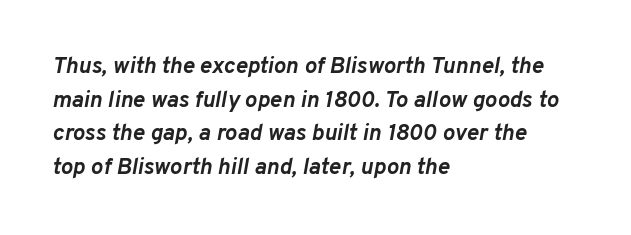
Descender tails drop into unmarked territory. What weight is shown? A full bold with thick strokes. The passage is arranged the way most books set body copy — flush left. Is the letter spacing exaggerated? No — it looks like the ordinary default. Does the leading feel generous? No, just average.
